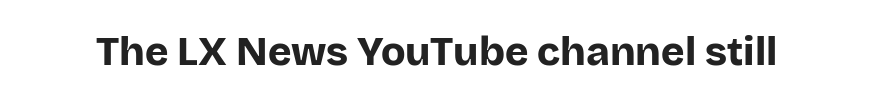
Q: Is the text bold? A: Yes.
Q: Is the text italic (slanted)? A: No, it is upright.
Q: Is the typeface a serif or a sans-serif typeface? A: Sans-serif.
Q: Is the text underlined? A: No.
Q: Is the spacing between letters normal or unusually wide? A: Normal.
Q: Width (condensed, normal, or wide)? A: Normal.
Q: Stroke contrast? A: Low.
Q: x-height? A: Large.
Q: Monospaced? A: No.
